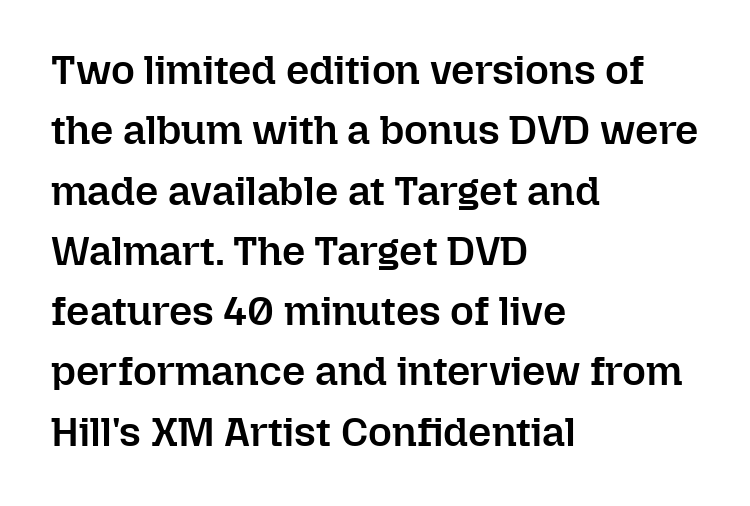
Every letter is mildly thick-stroked: semibold rather than bold. A typesetter would call this zero additional tracking. Leading: standard. If you drew a line through each stem, it would be perfectly vertical.
